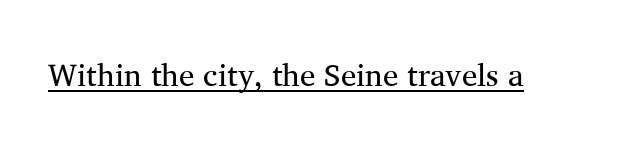
Q: Is the text bold? A: No.
Q: Is the text italic (slanted)? A: No, it is upright.
Q: Is the typeface a serif or a sans-serif typeface? A: Serif.
Q: Is the text underlined? A: Yes.
Q: Is the spacing between letters normal or unusually wide? A: Normal.
Q: Width (condensed, normal, or wide)? A: Normal.
Q: Stroke contrast? A: Medium.
Q: x-height? A: Medium.
Q: Monospaced? A: No.
